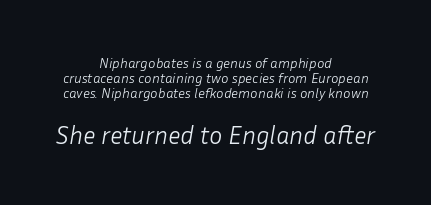
The image shows 25 px text type, italic (leaning right); set centered, tight line spacing (1.08x), normal letter spacing, not underlined; the second (bottom) block is 1.79x larger.
